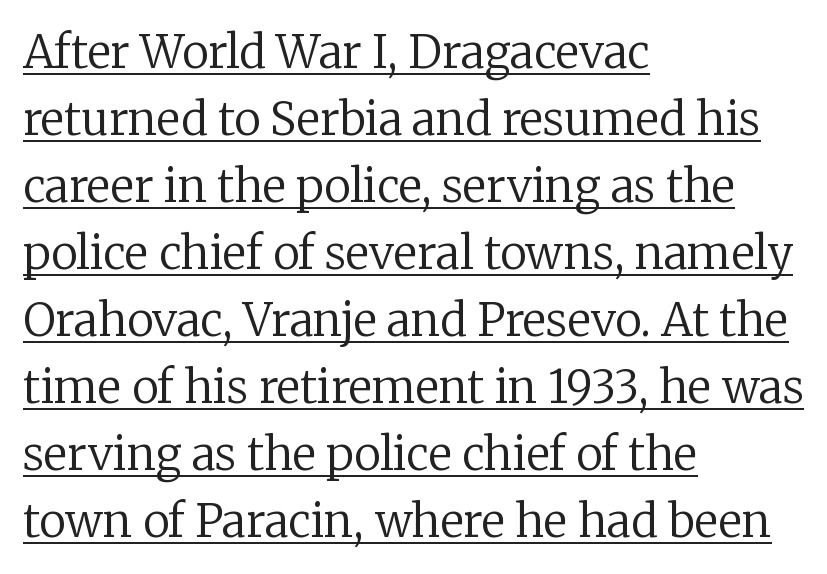
The strokes carry an ordinary text weight at most. Yep, those are serifs on the letters. Each line starts at the same left margin while the right side varies. The space between consecutive lines is moderate. You can tell it's not italic because the verticals are truly vertical. The typesetter has applied underlining to the passage shown.
